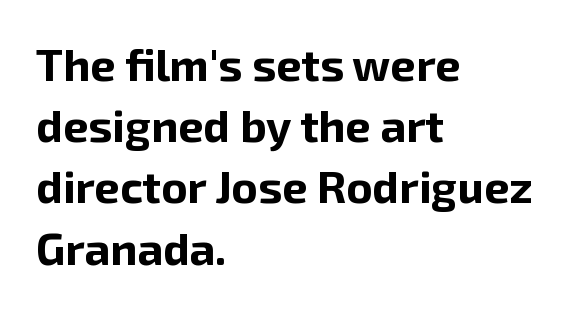
Q: Is the text bold? A: Yes.
Q: Is the text italic (slanted)? A: No, it is upright.
Q: Is the typeface a serif or a sans-serif typeface? A: Sans-serif.
Q: Is the text underlined? A: No.
Q: How is the paragraph aligned? A: Left-aligned.
Q: Is the spacing between letters normal or unusually wide? A: Normal.
Q: Is the spacing between lines tight, normal or loose? A: Normal.
Q: Width (condensed, normal, or wide)? A: Normal.
Q: Stroke contrast? A: Low.
Q: x-height? A: Medium.
Q: Monospaced? A: No.
